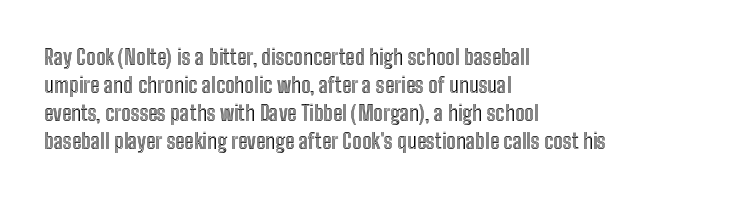
Teacher's note: observe the even left margin — that is flush-left alignment. No italicization has been applied; the sample stays upright. Clear beneath every line of the passage. Honestly, the letter spacing is just normal — you wouldn't notice it. A typesetter would call this leading conventional body-copy spacing.
